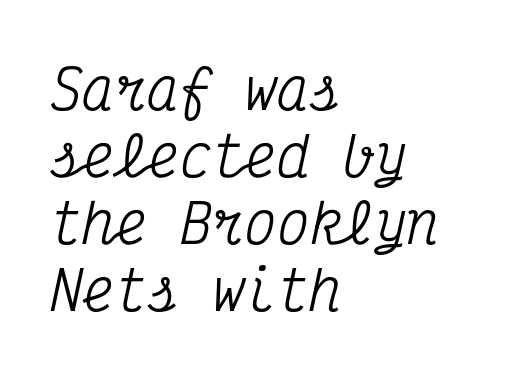
The lines are quadded left. The gap between lines stays unmarked. This rendering employs a face with finishing strokes, i.e., a serif. An italicized treatment has been applied to the whole sample.
